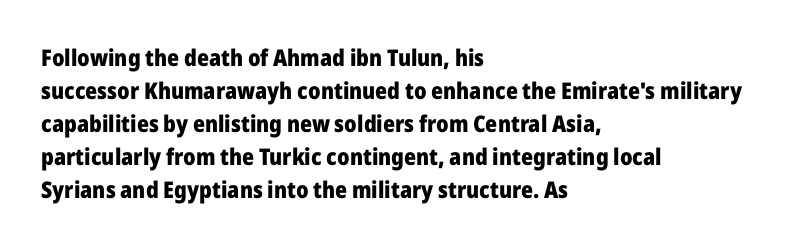
{"italic": "no", "bold": "yes", "underline": "no", "align": "left", "line_spacing": "normal", "line_spacing_ratio": 1.43, "letter_spacing": "normal", "letter_spacing_em": 0.0, "glyph_px": 23}
